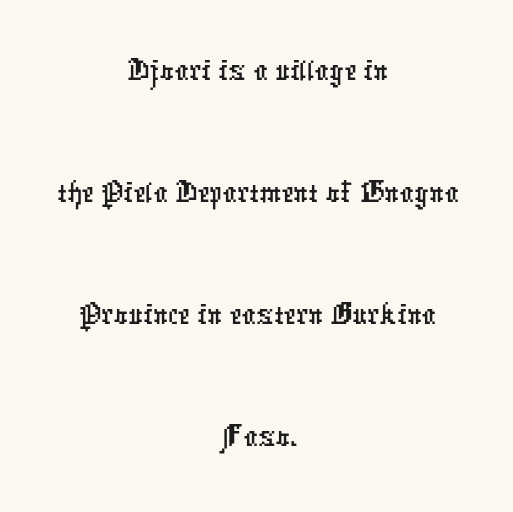
{"serif": "no", "width": "condensed", "stroke_contrast": "low", "x_height": "medium", "monospaced": "no", "underline": "no", "align": "center", "line_spacing_ratio": 1.77, "letter_spacing": "normal", "letter_spacing_em": 0.0, "glyph_px": 69}
